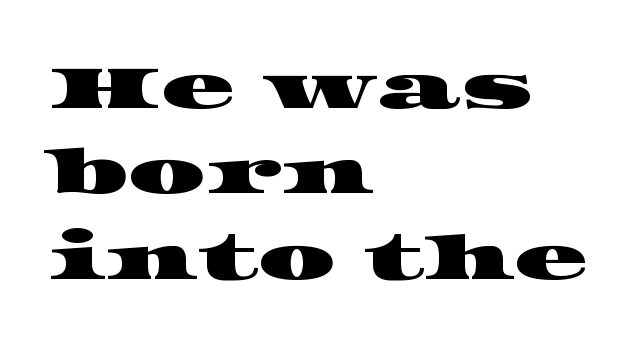
The image shows 61 px wide serif type; set left-aligned, normal line spacing (1.4x), normal letter spacing, not underlined; high stroke contrast and a large x-height.
